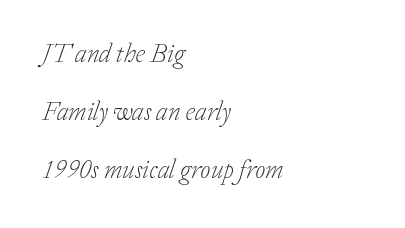
The image shows 26 px text type, italic (leaning right); set left-aligned, loose line spacing (2.24x), normal letter spacing, not underlined.
